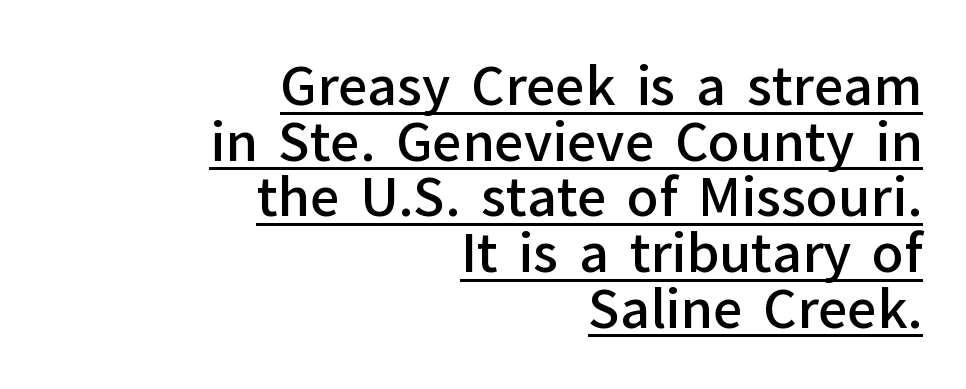
The rendering anchors every line to the right-hand side. Weight: semibold (demi). The face used here is proportionally spaced, like ordinary book or web type. Is there an underline? Yes — a line sits under the letters. The designer dialed line spacing down below the default. If you drew a line through each stem, it would be perfectly vertical.
